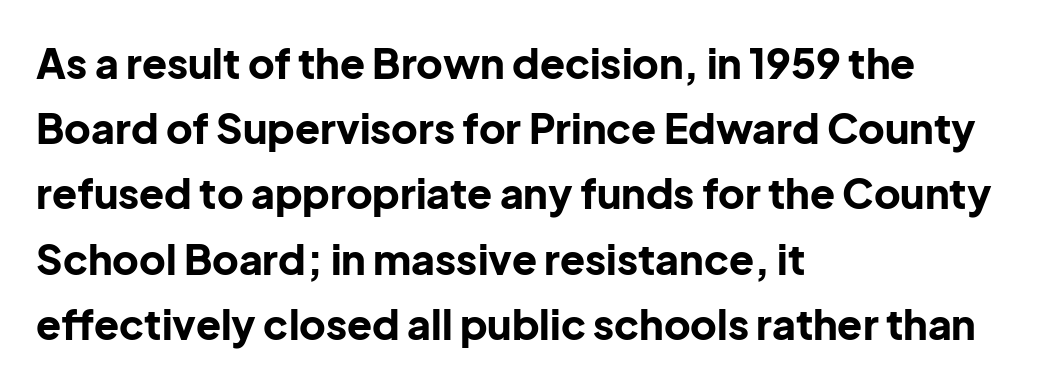
{"serif": "no", "italic": "no", "bold": "yes", "weight": "bold", "width": "normal", "stroke_contrast": "low", "x_height": "medium", "monospaced": "no", "underline": "no", "align": "left", "line_spacing": "normal", "line_spacing_ratio": 1.59, "letter_spacing": "normal", "letter_spacing_em": 0.0, "glyph_px": 41}
